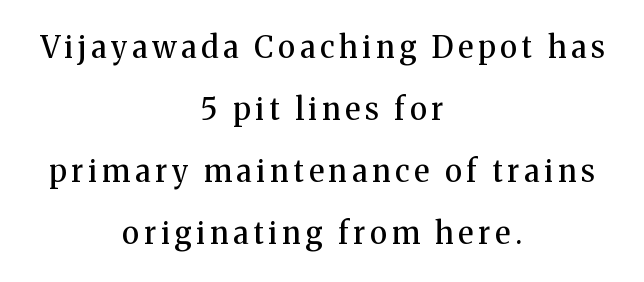
The passage shown is typeset with a serif family. The strip under each line holds only bare page. Stems and bowls a touch heavier than normal — semibold. This sample has the flowing, uneven cadence of proportional lettering.
